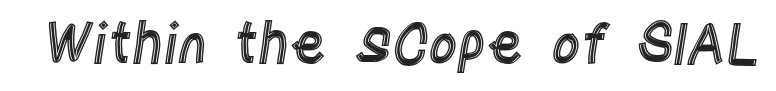
The image shows 56 px condensed type; set normal letter spacing, not underlined; a large x-height.
